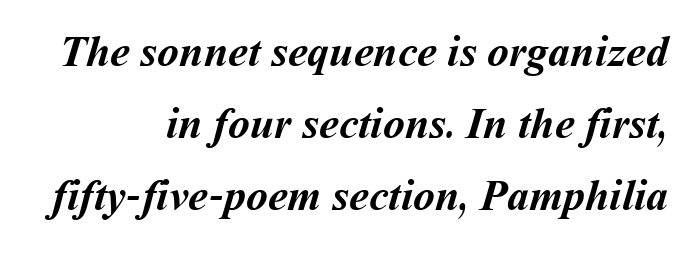
Honestly, the letter spacing is just normal — you wouldn't notice it. The leading is moderate, giving the passage an even texture. The passage is arranged like a letterhead date or caption credit — flush right. Underline: absent. Think of a printed novel: that variable character pitch is what you see here.
